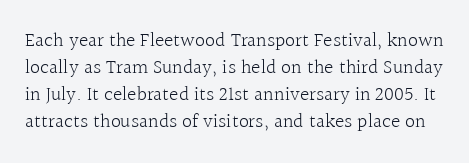
The image shows 20 px text type, upright; set normal line spacing (1.35x), normal letter spacing, not underlined.
